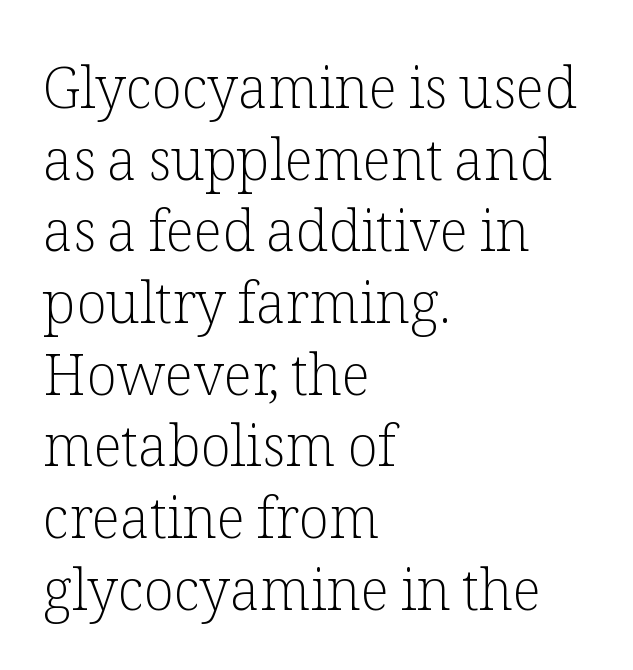
The image shows 56 px light serif type, upright; set left-aligned, normal line spacing (1.28x), normal letter spacing, not underlined; low stroke contrast and a medium x-height.
